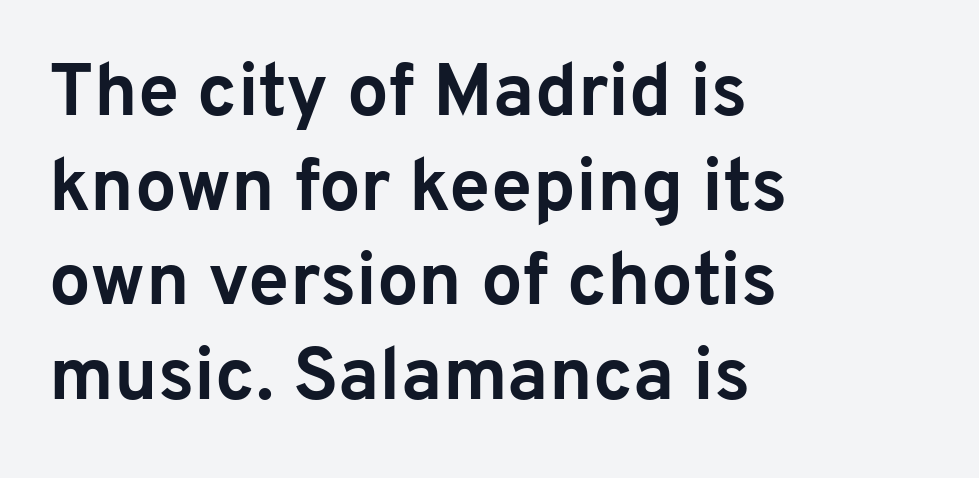
{"serif": "no", "italic": "no", "bold": "yes", "weight": "bold", "width": "normal", "stroke_contrast": "low", "x_height": "medium", "monospaced": "no", "underline": "no", "align": "left", "line_spacing": "normal", "line_spacing_ratio": 1.28, "letter_spacing": "normal", "letter_spacing_em": 0.0, "glyph_px": 74}
